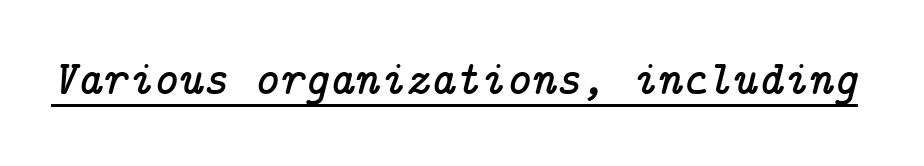
Q: Is the text italic (slanted)? A: Yes, it leans right by about 14 degrees.
Q: Is the typeface a serif or a sans-serif typeface? A: Serif.
Q: Is the text underlined? A: Yes.
Q: Is the spacing between letters normal or unusually wide? A: Normal.
Q: Width (condensed, normal, or wide)? A: Normal.
Q: Stroke contrast? A: Low.
Q: x-height? A: Medium.
